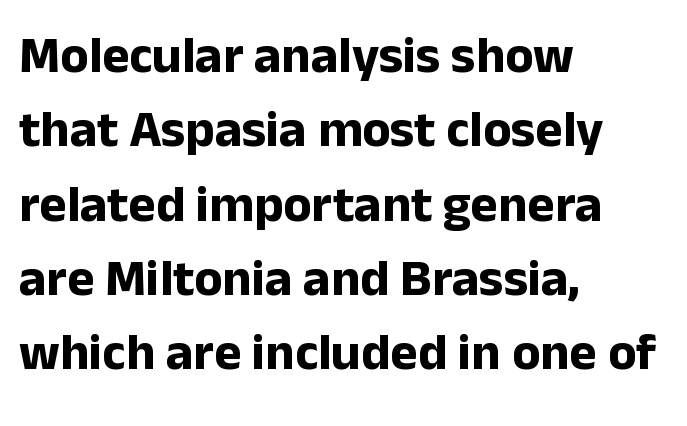
In terms of posture, this sample is upright. Regarding leading, the lines here are spaced in the standard way. These lines keep a tight, regular rhythm from letter to letter. I'd describe the lettering as bold — thick and assertive. Compared with a centered layout, this one pins lines to the left instead.
